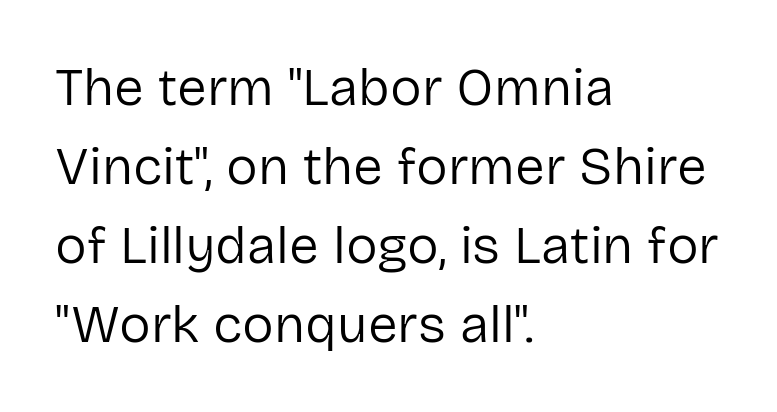
{"serif": "no", "italic": "no", "bold": "no", "weight": "regular", "width": "normal", "stroke_contrast": "low", "x_height": "medium", "monospaced": "no", "underline": "no", "align": "left", "line_spacing": "normal", "line_spacing_ratio": 1.49, "letter_spacing": "normal", "letter_spacing_em": 0.0, "glyph_px": 53}
